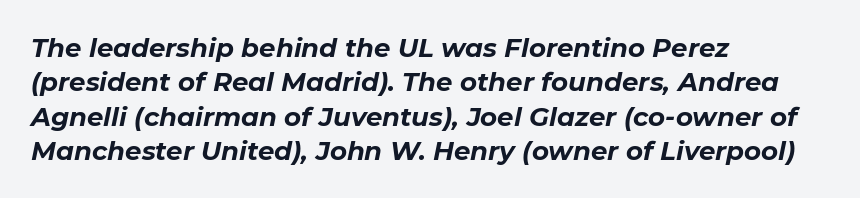
There is no visible air inserted between adjacent glyphs. Interline gaps are of average width in this sample. Is the block centered? No — it sits flush against the left margin. Does the lettering tilt? It does — this is italic.
